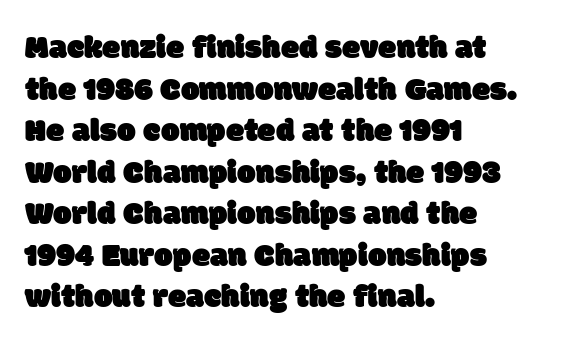
The image shows 33 px sans-serif type; set left-aligned, normal line spacing (1.26x), normal letter spacing, not underlined; low stroke contrast and a large x-height.
